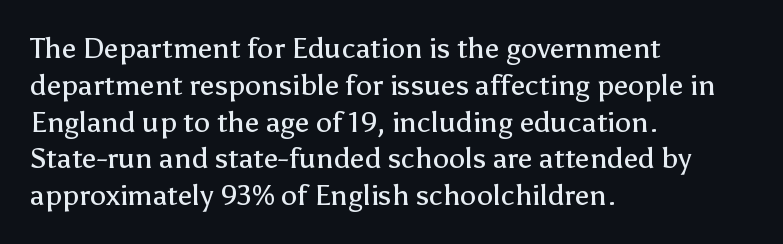
{"serif": "no", "italic": "no", "bold": "no", "weight": "regular", "width": "normal", "stroke_contrast": "low", "x_height": "medium", "monospaced": "no", "underline": "no", "align": "left", "line_spacing": "normal", "line_spacing_ratio": 1.27, "letter_spacing": "normal", "letter_spacing_em": 0.0, "glyph_px": 29}
